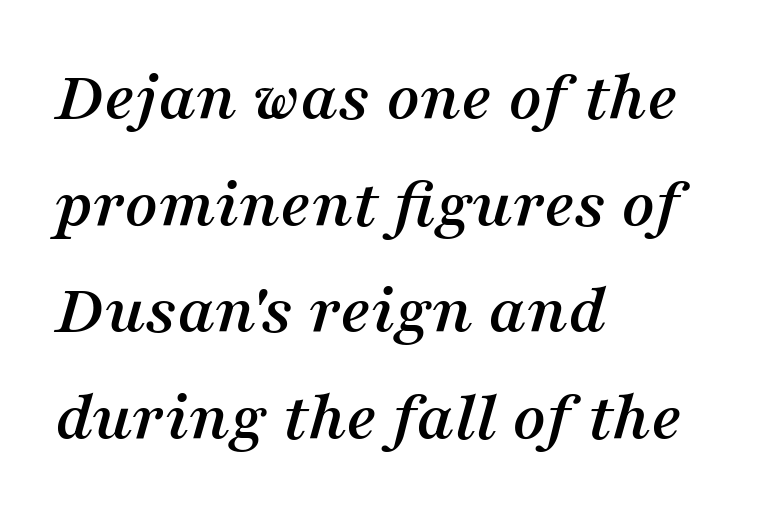
The image shows 72 px serif type, italic (leaning right); set left-aligned, normal line spacing (1.48x), normal letter spacing, not underlined; medium stroke contrast and a medium x-height.
